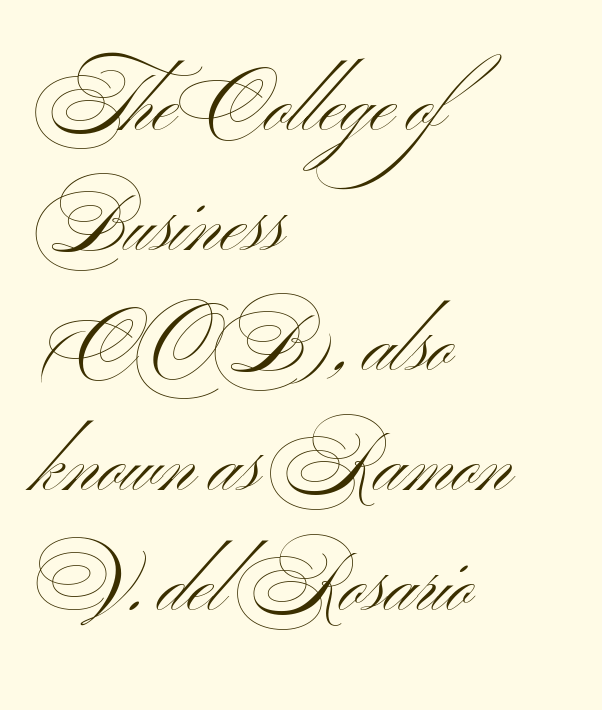
Each row of text sits above clean, open space. No chunkiness to these letters — they're not bold. Spacing verdict: proportional, widths tailored to each character. Each line starts at the same left margin while the right side varies. Successive baselines arrive at the customary interval. This sample uses plain, unmodified letter spacing.
